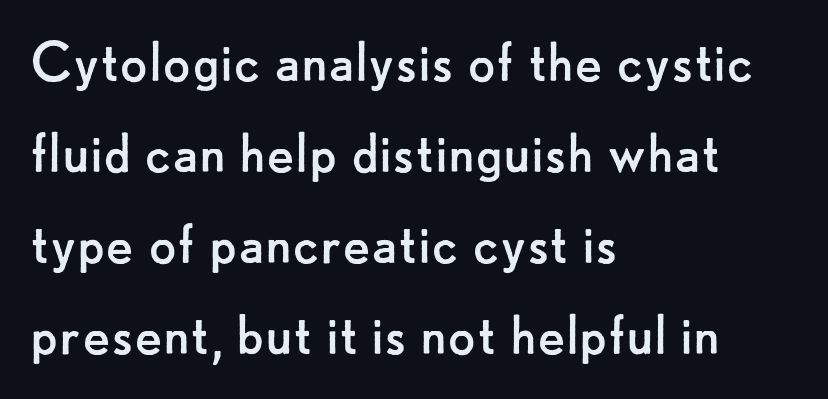
Unlike italic type, these characters show no tilt at all. Is there much room between lines? A standard amount, neither cramped nor airy. These lines stack with their left ends in a neat column. Letterform terminals end flat and unadorned throughout the passage. The strokes are not fattened; the text isn't bold. These lines are rendered in a variable-pitch font.
